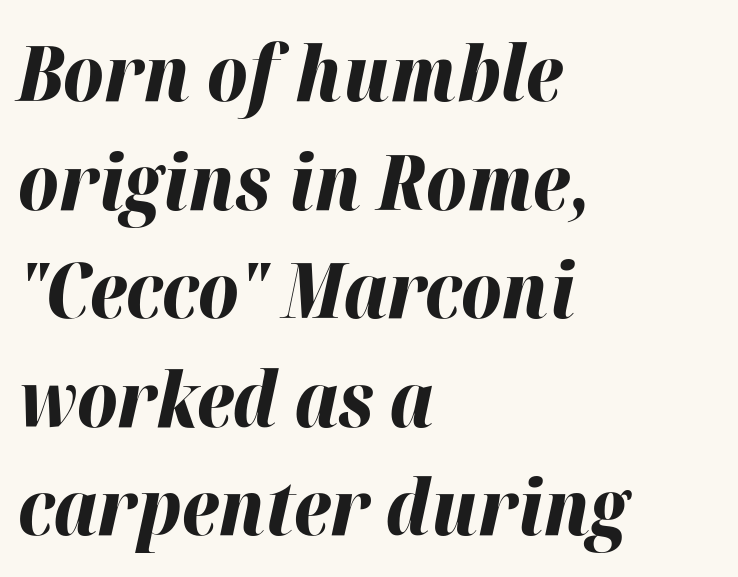
The image shows 77 px bold type, italic (leaning right); set left-aligned, normal line spacing (1.41x), normal letter spacing, not underlined; high stroke contrast and a medium x-height.
